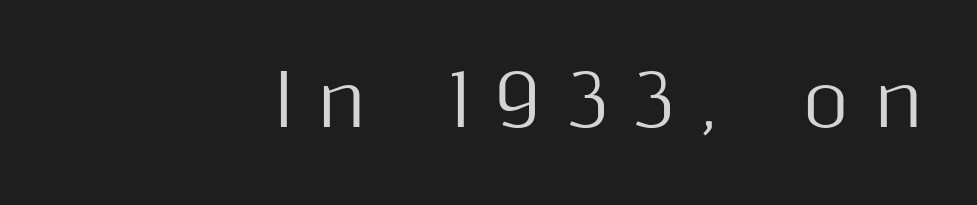
Q: Is the text italic (slanted)? A: No, it is upright.
Q: Is the typeface a serif or a sans-serif typeface? A: Sans-serif.
Q: Is the text underlined? A: No.
Q: How is the paragraph aligned? A: Right-aligned.
Q: Is the spacing between letters normal or unusually wide? A: Unusually wide.
Q: Width (condensed, normal, or wide)? A: Normal.
Q: Stroke contrast? A: Medium.
Q: x-height? A: Medium.
Q: Monospaced? A: No.
